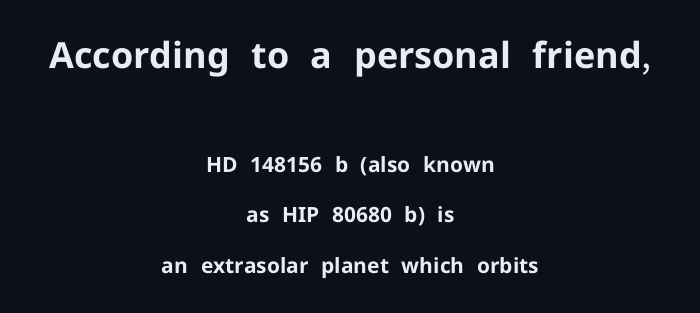
The letters carry no serifs — their stems end cleanly without finishing strokes. No word sits above an underline. Each new line begins a long way beneath the previous one. Is the block centered? Yes — each line is placed symmetrically about the middle.
